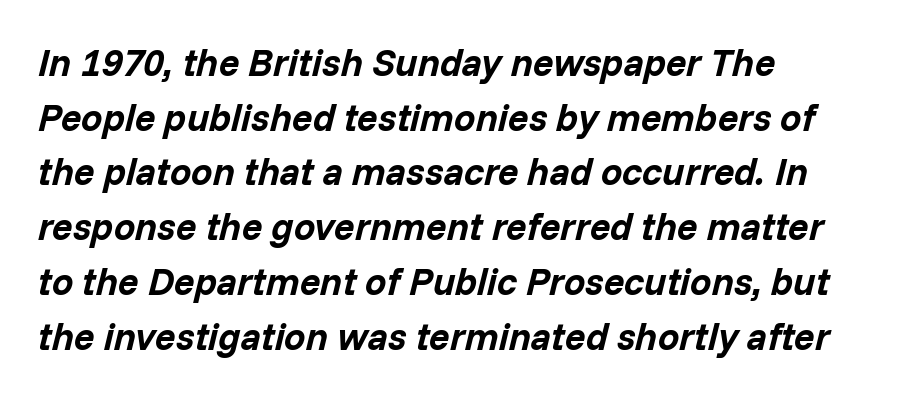
Q: Is the text bold? A: Yes.
Q: Is the text italic (slanted)? A: Yes, it leans right by about 14 degrees.
Q: Is the text underlined? A: No.
Q: How is the paragraph aligned? A: Left-aligned.
Q: Is the spacing between letters normal or unusually wide? A: Normal.
Q: Is the spacing between lines tight, normal or loose? A: Normal.
Q: Width (condensed, normal, or wide)? A: Normal.
Q: Stroke contrast? A: Low.
Q: x-height? A: Medium.
Q: Monospaced? A: No.
